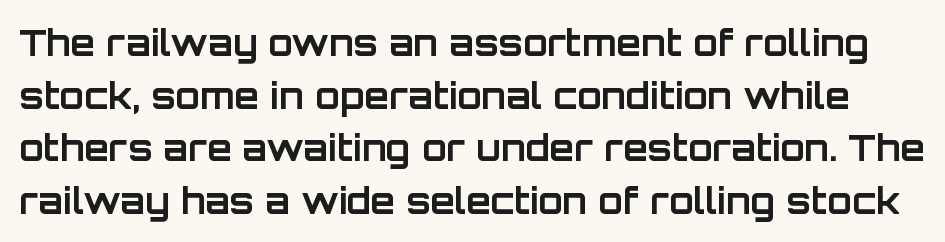
{"serif": "no", "italic": "no", "bold": "yes", "weight": "bold", "width": "normal", "stroke_contrast": "low", "x_height": "large", "monospaced": "no", "underline": "no", "line_spacing": "normal", "line_spacing_ratio": 1.46, "letter_spacing": "normal", "letter_spacing_em": 0.0, "glyph_px": 36}
